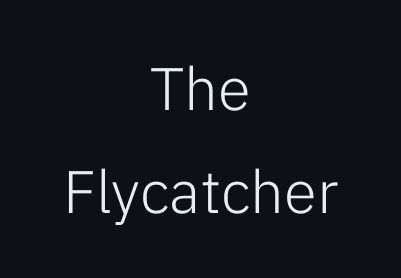
Is the type heavy? It reads as light-to-regular instead. Tracking here is standard; glyphs follow each other at the usual distance. The letters stand upright; this is a roman face. Nobody drew a line under any word here. The letters advance in unequal steps, a hallmark of proportional type. Where is the straight margin? There isn't one; the lines are centered.
